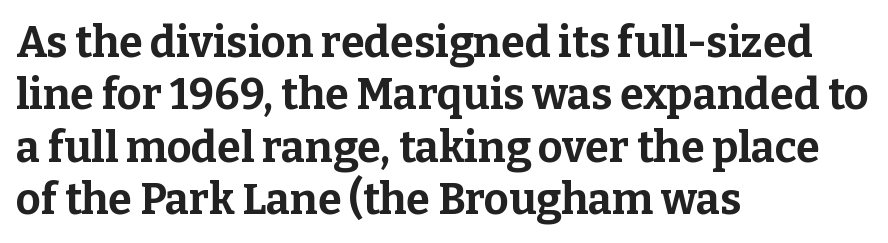
Q: Is the text bold? A: Yes.
Q: Is the text italic (slanted)? A: No, it is upright.
Q: Is the typeface a serif or a sans-serif typeface? A: Serif.
Q: Is the text underlined? A: No.
Q: How is the paragraph aligned? A: Left-aligned.
Q: Is the spacing between letters normal or unusually wide? A: Normal.
Q: Width (condensed, normal, or wide)? A: Normal.
Q: Stroke contrast? A: Low.
Q: x-height? A: Medium.
Q: Monospaced? A: No.
